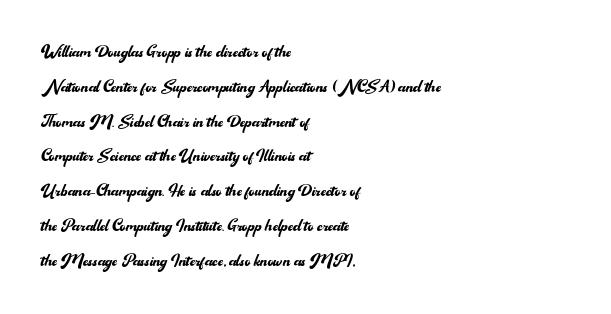
All the whitespace from short lines collects on the right. No extra tracking has been applied to these lines. The space beneath each line is pristine and unruled. Vertical stems look standard width or narrower in stroke.
